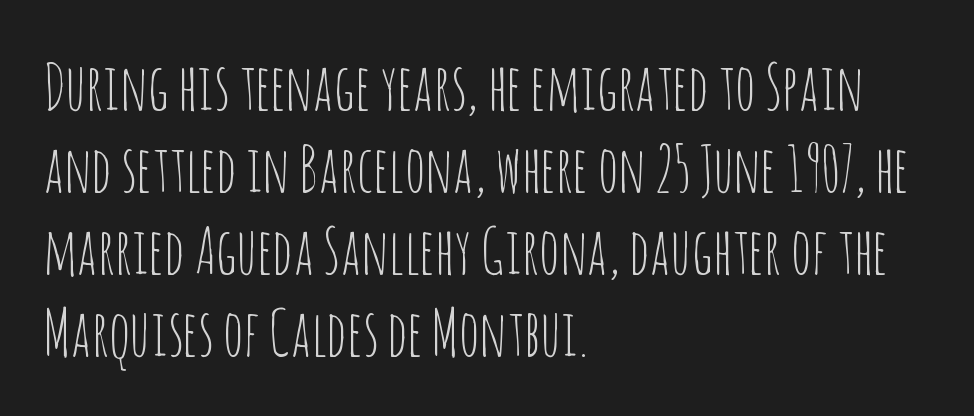
{"serif": "no", "italic": "no", "bold": "no", "weight": "thin", "width": "condensed", "stroke_contrast": "low", "x_height": "large", "monospaced": "no", "underline": "no", "align": "left", "line_spacing": "normal", "line_spacing_ratio": 1.28, "letter_spacing": "normal", "letter_spacing_em": 0.0, "glyph_px": 64}
